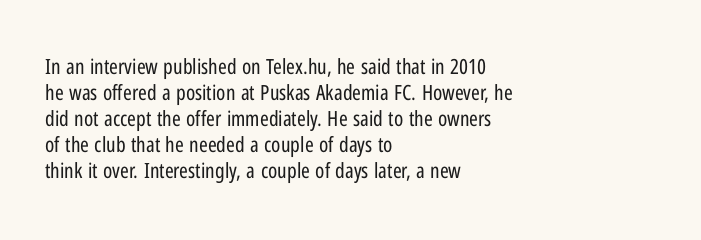
{"italic": "no", "bold": "no", "underline": "no", "align": "left", "line_spacing_ratio": 1.24, "letter_spacing": "normal", "letter_spacing_em": 0.0, "glyph_px": 21}
